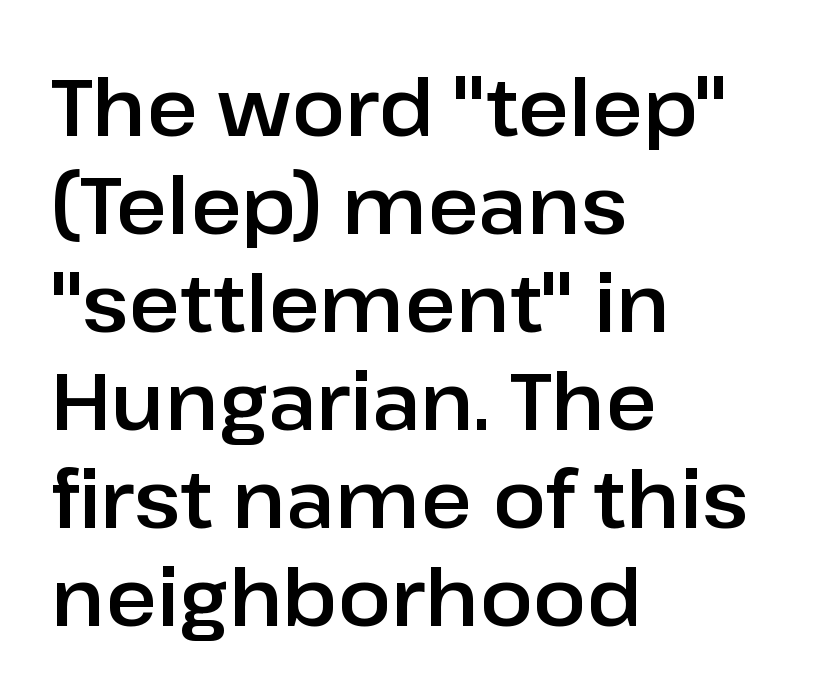
Q: Is the text italic (slanted)? A: No, it is upright.
Q: Is the typeface a serif or a sans-serif typeface? A: Sans-serif.
Q: Is the text underlined? A: No.
Q: How is the paragraph aligned? A: Left-aligned.
Q: Is the spacing between letters normal or unusually wide? A: Normal.
Q: Width (condensed, normal, or wide)? A: Normal.
Q: Stroke contrast? A: Low.
Q: x-height? A: Medium.
Q: Monospaced? A: No.
